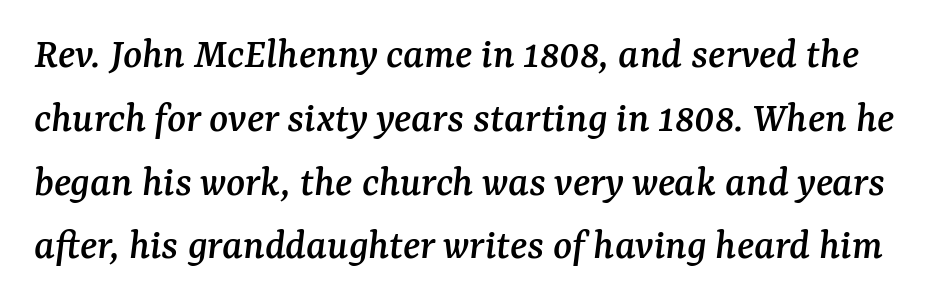
Q: Is the text italic (slanted)? A: Yes, it leans right by about 7 degrees.
Q: Is the typeface a serif or a sans-serif typeface? A: Serif.
Q: Is the text underlined? A: No.
Q: Is the spacing between letters normal or unusually wide? A: Normal.
Q: Is the spacing between lines tight, normal or loose? A: Normal.
Q: Width (condensed, normal, or wide)? A: Normal.
Q: Stroke contrast? A: Medium.
Q: x-height? A: Medium.
Q: Monospaced? A: No.
